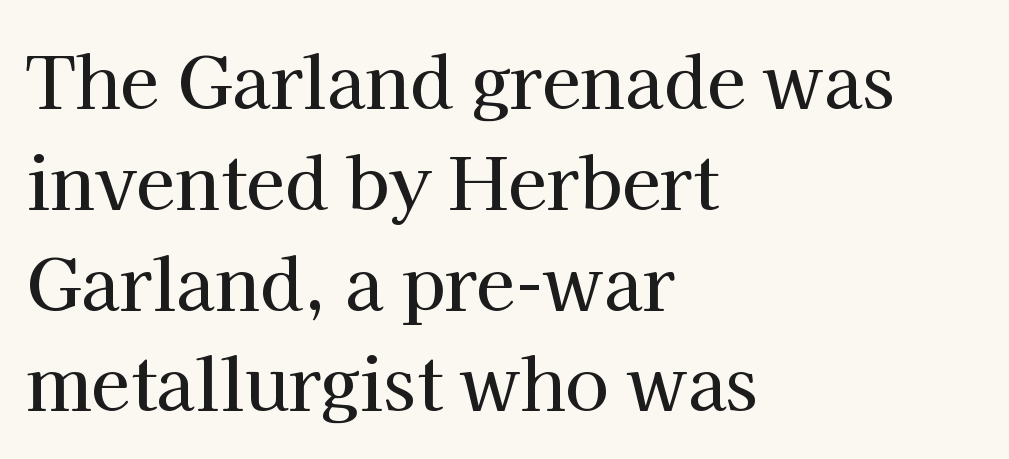
Plain, unruled lines of type. The axis of the letterforms is exactly vertical. Words appear dense and cohesive because spacing is normal. All the whitespace from short lines collects on the right. You could not count columns in this text — the font is proportionally spaced.
